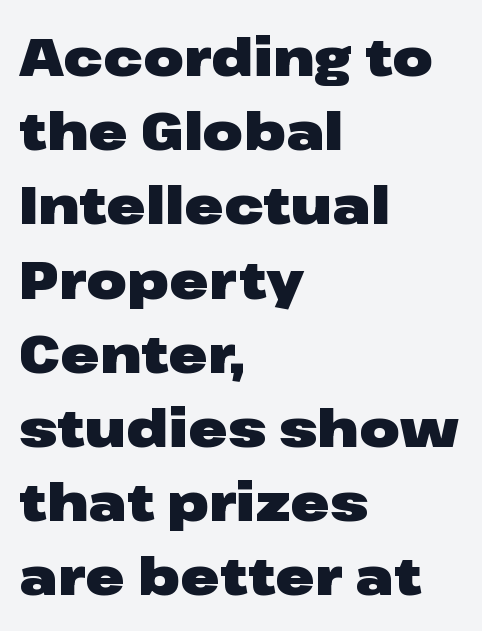
The image shows 53 px heavy, wide sans-serif type, upright; set left-aligned, normal line spacing (1.4x), normal letter spacing, not underlined; low stroke contrast and a medium x-height.
